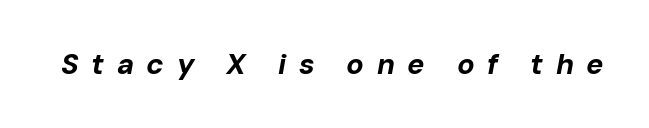
{"italic": "yes", "lean": "right", "slant_degrees": 10, "bold": "yes", "weight": "bold", "width": "normal", "stroke_contrast": "low", "x_height": "medium", "monospaced": "no", "underline": "no", "letter_spacing": "wide", "letter_spacing_em": 0.43, "glyph_px": 29}
